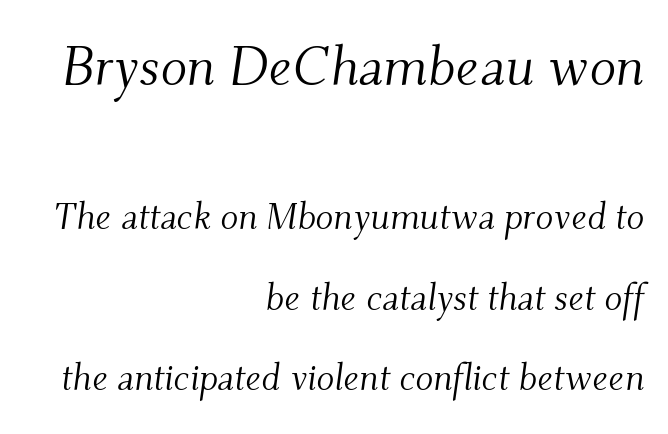
Honestly, the rows look like they've been pulled way apart. Here the first block reads like a headline and the second like body copy. Note the varied advance widths — an 'i' is clearly narrower than an 'm'. Stroke mass is kept to a normal reading level or below. This rendering features lettering with no underline. Letterform terminals end in serifs throughout the passage.
